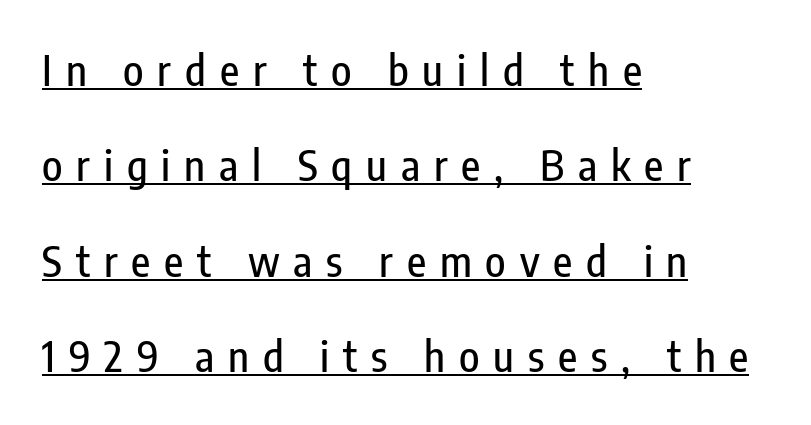
{"serif": "no", "italic": "no", "width": "condensed", "stroke_contrast": "low", "x_height": "medium", "monospaced": "no", "underline": "yes", "align": "left", "line_spacing": "loose", "line_spacing_ratio": 2.27, "letter_spacing": "wide", "letter_spacing_em": 0.33, "glyph_px": 42}
